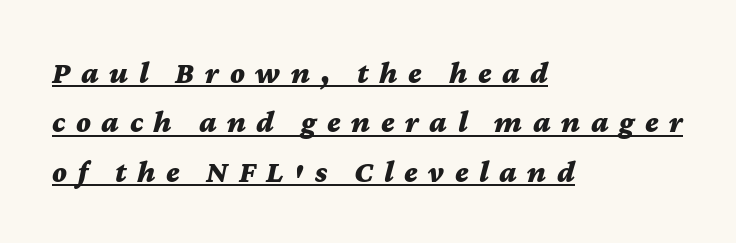
{"italic": "yes", "lean": "right", "slant_degrees": 12, "bold": "yes", "weight": "bold", "width": "wide", "stroke_contrast": "medium", "x_height": "medium", "monospaced": "no", "underline": "yes", "align": "left", "line_spacing": "normal", "line_spacing_ratio": 1.59, "letter_spacing": "wide", "letter_spacing_em": 0.34, "glyph_px": 31}
